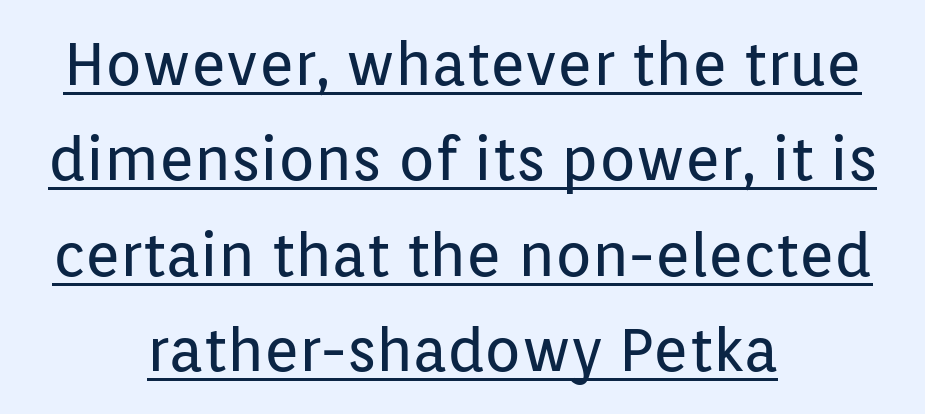
A typesetter would label this face a sans. The passage shown stacks its lines at a standard gap. Short and long lines alike share a common midpoint. The rendering uses natural spacing where letterforms have individual widths. Spacing between characters is what you'd get straight out of the box. Characters remain perfectly vertical along every line.
